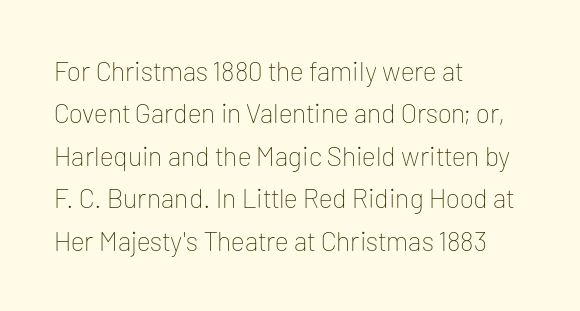
Q: Is the text bold? A: No.
Q: Is the text italic (slanted)? A: No, it is upright.
Q: Is the text underlined? A: No.
Q: How is the paragraph aligned? A: Left-aligned.
Q: Is the spacing between letters normal or unusually wide? A: Normal.
Q: Is the spacing between lines tight, normal or loose? A: Normal.
